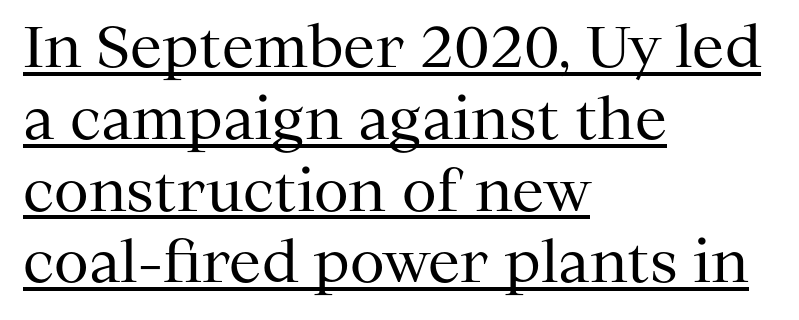
Q: Is the text bold? A: No.
Q: Is the text italic (slanted)? A: No, it is upright.
Q: Is the typeface a serif or a sans-serif typeface? A: Serif.
Q: Is the text underlined? A: Yes.
Q: How is the paragraph aligned? A: Left-aligned.
Q: Is the spacing between letters normal or unusually wide? A: Normal.
Q: Is the spacing between lines tight, normal or loose? A: Normal.
Q: Width (condensed, normal, or wide)? A: Normal.
Q: Stroke contrast? A: Medium.
Q: x-height? A: Medium.
Q: Monospaced? A: No.
